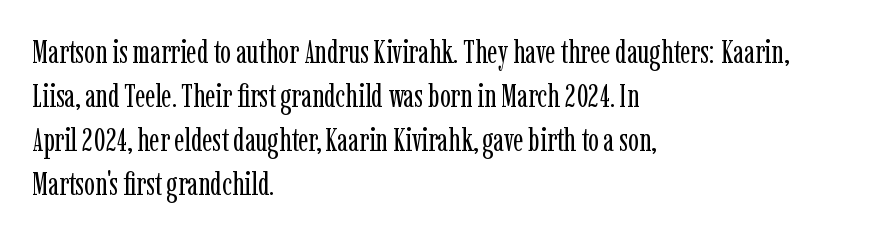
Lines of text with bare space underneath. Horizontal alignment here is leftward, the default for most running prose. Serifs: yes, visible at the terminals of the letterforms. Rendered with straight, roman letterforms.
